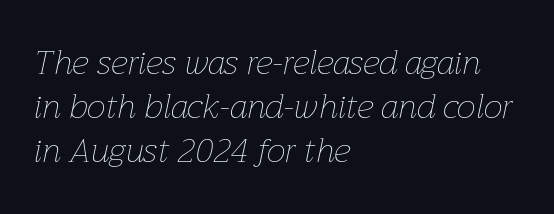
{"italic": "yes", "lean": "right", "slant_degrees": 12, "bold": "no", "weight": "thin", "width": "normal", "stroke_contrast": "low", "x_height": "medium", "monospaced": "no", "underline": "no", "align": "left", "line_spacing": "normal", "line_spacing_ratio": 1.29, "letter_spacing": "normal", "letter_spacing_em": 0.0, "glyph_px": 34}
